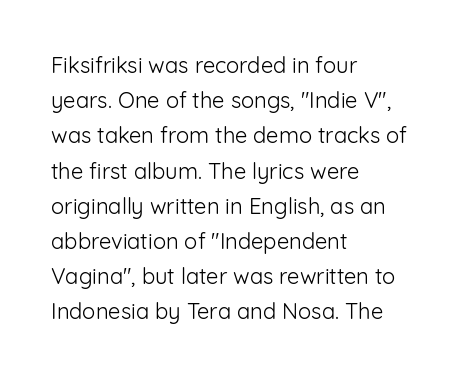
The image shows 22 px text type, upright; set left-aligned, normal line spacing (1.6x), normal letter spacing, not underlined.
